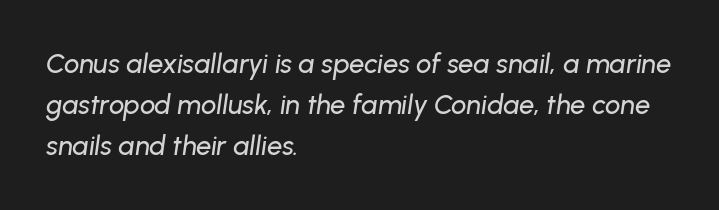
The image shows 27 px text type, italic (leaning right); set left-aligned, normal line spacing (1.52x), normal letter spacing, not underlined.
